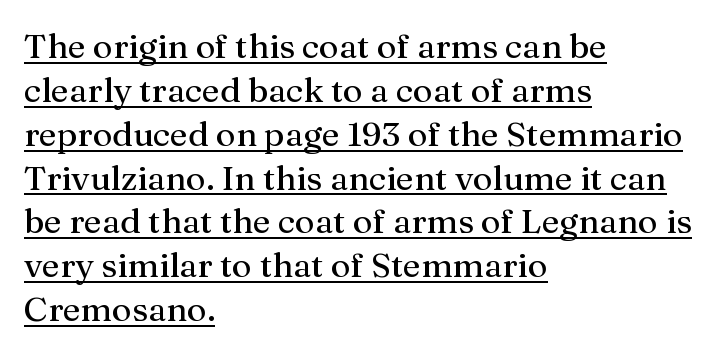
The font family rendered here belongs to the serif group. A classic flush-left, rag-right setting is used for this passage. The tracking reads as untouched default to a designer's eye. The face used here is proportionally spaced, like ordinary book or web type. Notice how a bar underscores the lettering throughout. Ordinary non-slanted type is in use.
